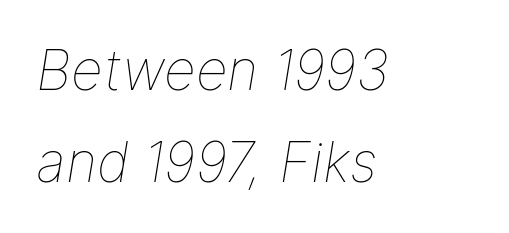
The image shows 55 px thin type, italic (leaning right); set left-aligned, normal line spacing (1.68x), normal letter spacing, not underlined; low stroke contrast and a medium x-height.
